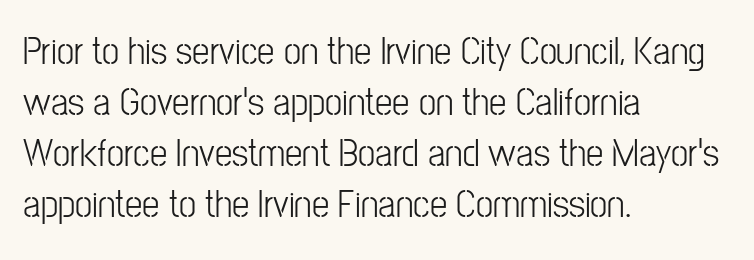
The image shows 39 px condensed sans-serif type, upright; set left-aligned, normal line spacing (1.31x), normal letter spacing, not underlined; low stroke contrast and a medium x-height.
